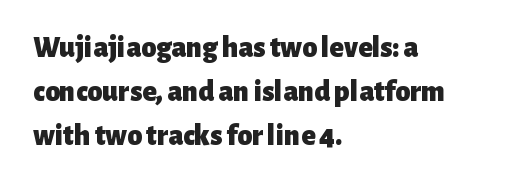
The text block is weighted toward the left margin, trailing off unevenly rightward. The letters carry no serifs — their stems end cleanly without finishing strokes. Horizontal bands of white between lines are of average thickness. Spacing verdict: proportional, widths tailored to each character. The typography opts for an upright posture over an oblique one.
